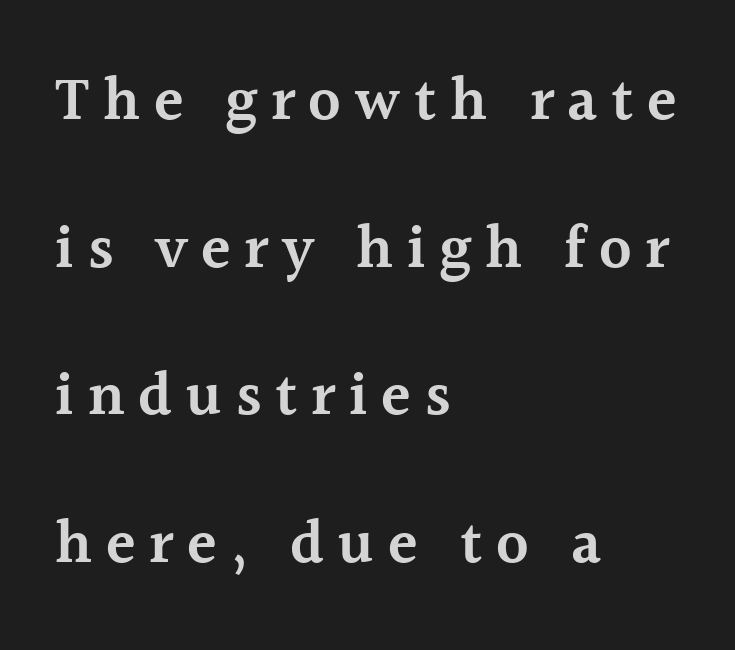
A typesetter would mark this as roman, not italic. What weight is shown? A semibold, between regular and bold. Horizontal alignment here is leftward, the default for most running prose. What's the leading like? Stretched, with rows far apart. Has an underline been added? It has not.
